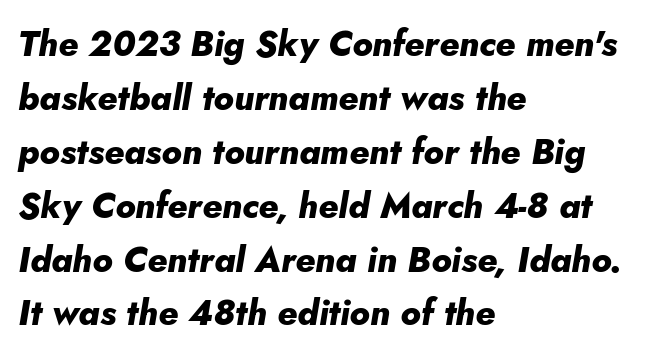
Q: Is the text bold? A: Yes.
Q: Is the text italic (slanted)? A: Yes, it leans right by about 5 degrees.
Q: Is the text underlined? A: No.
Q: How is the paragraph aligned? A: Left-aligned.
Q: Is the spacing between letters normal or unusually wide? A: Normal.
Q: Is the spacing between lines tight, normal or loose? A: Normal.
Q: Width (condensed, normal, or wide)? A: Normal.
Q: Stroke contrast? A: Low.
Q: x-height? A: Small.
Q: Monospaced? A: No.
